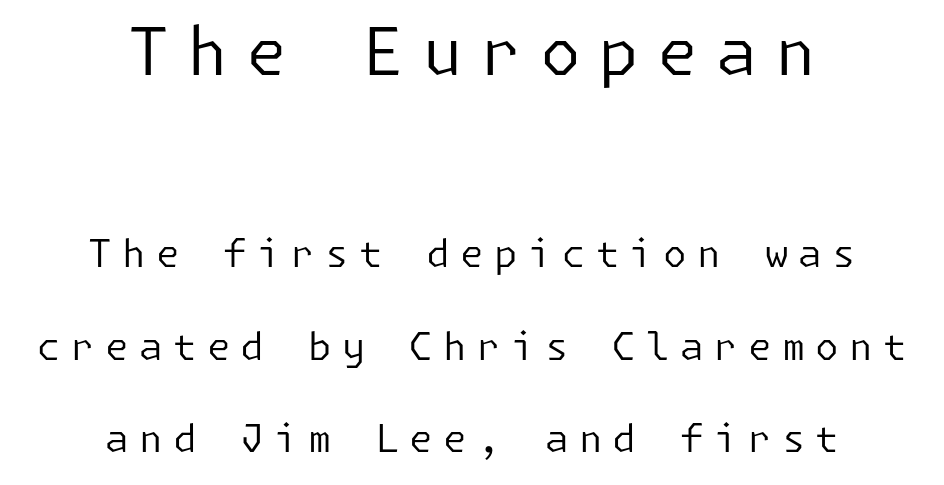
Regarding serifs, this sample does without them. The first block has been scaled up relative to the second. Counters stay open thanks to moderate or lighter strokes. The typography opts for an upright posture over an oblique one. Notice the wide empty band between every row — that's loose leading. Glyph-to-glyph distance is far greater than everyday printed text.
